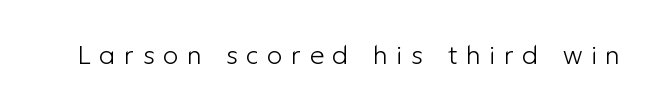
Q: Is the text bold? A: No.
Q: Is the text italic (slanted)? A: No, it is upright.
Q: Is the text underlined? A: No.
Q: Is the spacing between letters normal or unusually wide? A: Unusually wide.
